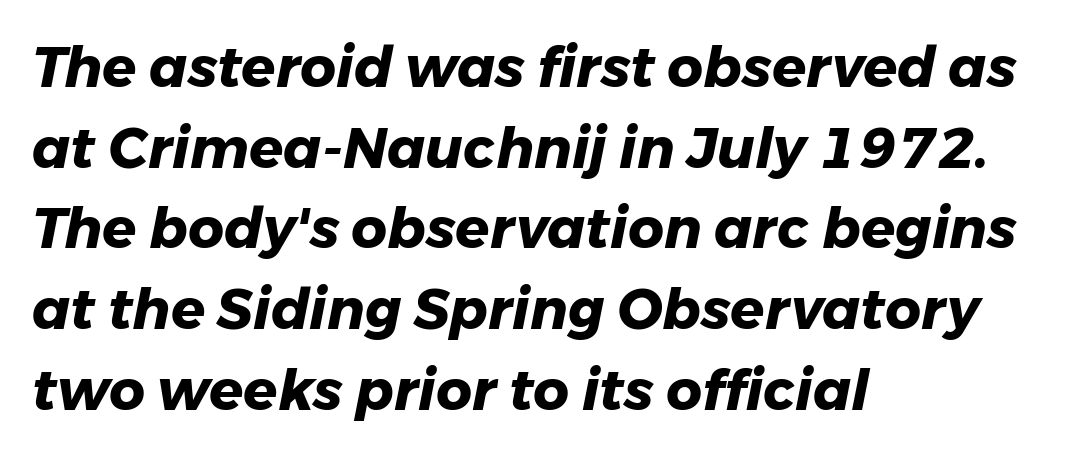
The specimen omits any rule beneath the text block's lines. Baseline-to-baseline distance is the conventional proportion of letter height. The typesetter chose a ragged-right arrangement here. Would a proofreader flag this as italicized? Yes. Words appear dense and cohesive because spacing is normal.
